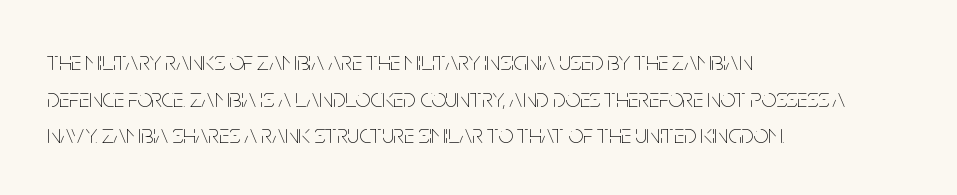
Q: Is the text bold? A: No.
Q: Is the text italic (slanted)? A: No, it is upright.
Q: Is the text underlined? A: No.
Q: How is the paragraph aligned? A: Left-aligned.
Q: Is the spacing between letters normal or unusually wide? A: Normal.
Q: Is the spacing between lines tight, normal or loose? A: Normal.
